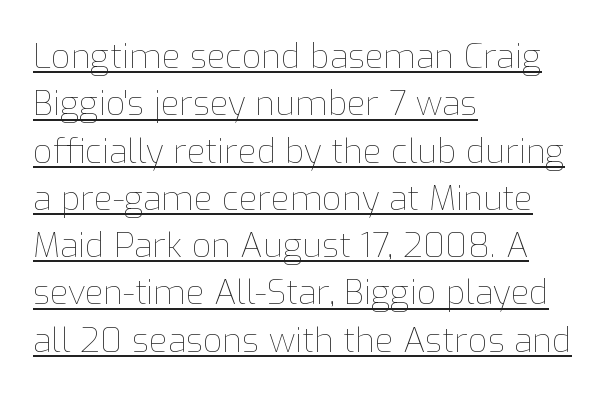
Caption: face not bold, strokes unweighted. How are the letters spaced? Ordinarily, with no added tracking. The passage shown is typed in a proportional face where columns would drift. The letters stand straight up with perfectly vertical stems. Horizontally, the lines are justified to the leading edge only. How would I describe the line gaps? Plain and ordinary.
